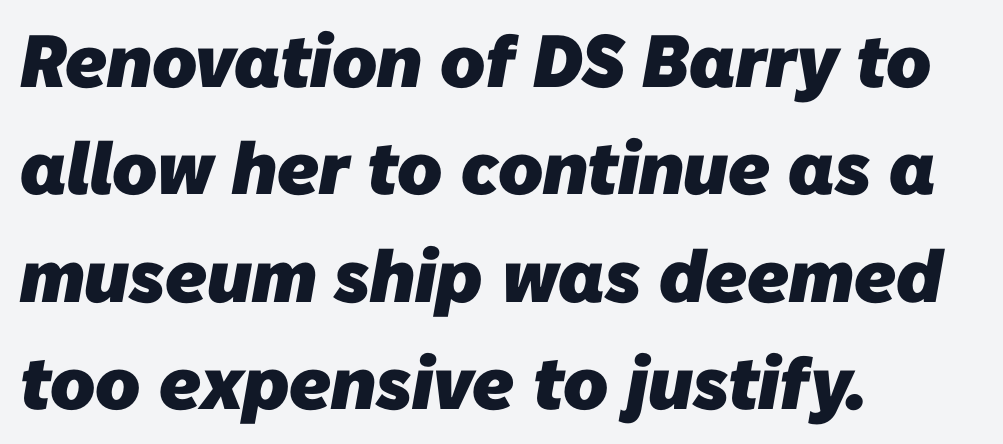
The image shows 74 px heavy sans-serif type; set left-aligned, normal line spacing (1.45x), normal letter spacing, not underlined; low stroke contrast and a medium x-height.
